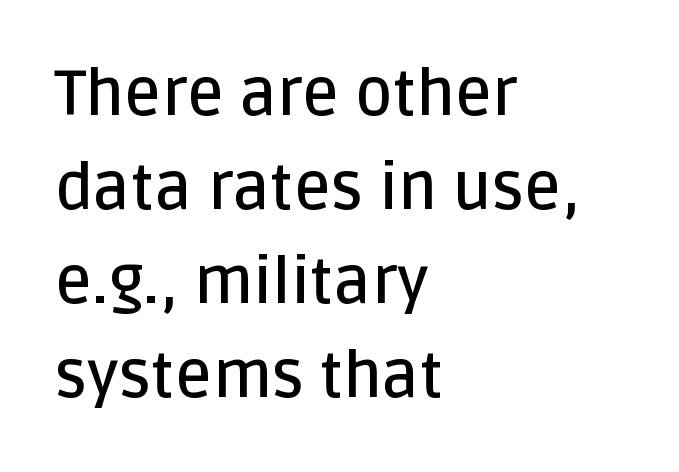
Q: Is the text bold? A: Semi-bold.
Q: Is the text italic (slanted)? A: No, it is upright.
Q: Is the typeface a serif or a sans-serif typeface? A: Sans-serif.
Q: Is the text underlined? A: No.
Q: How is the paragraph aligned? A: Left-aligned.
Q: Is the spacing between letters normal or unusually wide? A: Normal.
Q: Is the spacing between lines tight, normal or loose? A: Normal.
Q: Width (condensed, normal, or wide)? A: Normal.
Q: Stroke contrast? A: Low.
Q: x-height? A: Large.
Q: Monospaced? A: No.
